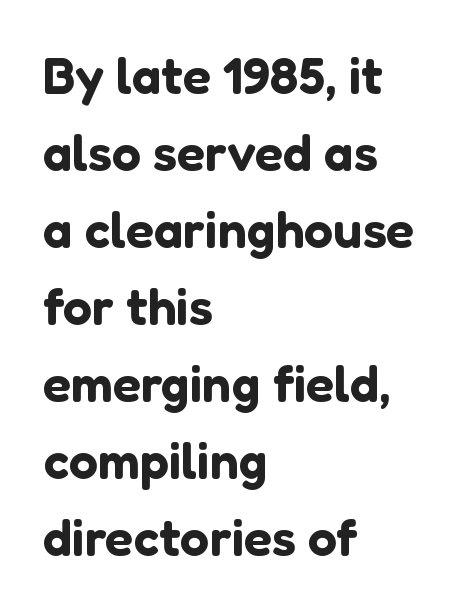
The image shows 52 px sans-serif type, upright; set left-aligned, normal line spacing (1.48x), normal letter spacing, not underlined; low stroke contrast and a medium x-height.
